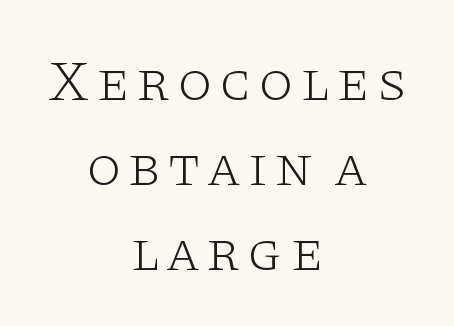
Q: Is the text bold? A: No.
Q: Is the text italic (slanted)? A: No, it is upright.
Q: Is the typeface a serif or a sans-serif typeface? A: Serif.
Q: Is the text underlined? A: No.
Q: How is the paragraph aligned? A: Centered.
Q: Is the spacing between lines tight, normal or loose? A: Normal.
Q: Width (condensed, normal, or wide)? A: Wide.
Q: Stroke contrast? A: Low.
Q: x-height? A: Large.
Q: Monospaced? A: No.
